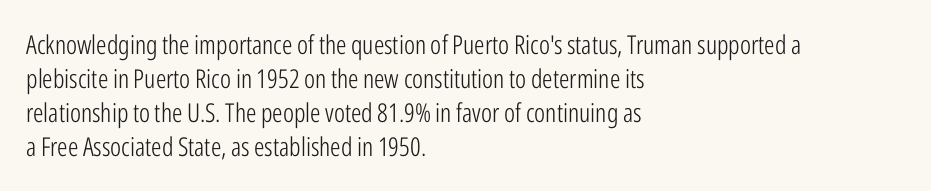
Q: Is the text bold? A: No.
Q: Is the text italic (slanted)? A: No, it is upright.
Q: Is the text underlined? A: No.
Q: How is the paragraph aligned? A: Left-aligned.
Q: Is the spacing between letters normal or unusually wide? A: Normal.
Q: Is the spacing between lines tight, normal or loose? A: Normal.
